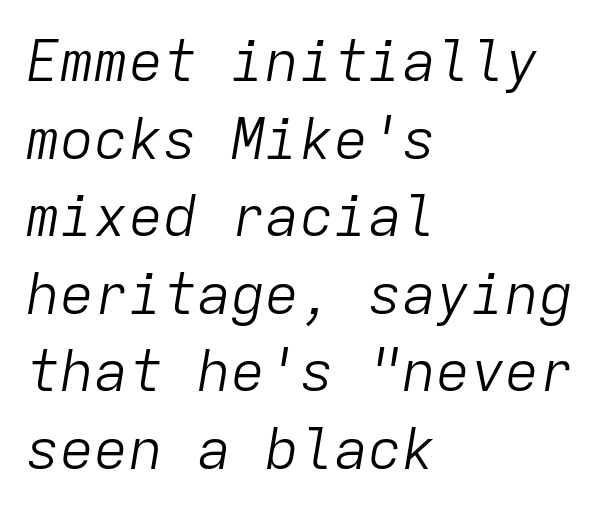
{"italic": "yes", "lean": "right", "slant_degrees": 9, "bold": "no", "weight": "light", "width": "normal", "stroke_contrast": "low", "x_height": "medium", "monospaced": "yes", "underline": "no", "align": "left", "line_spacing": "normal", "line_spacing_ratio": 1.36, "letter_spacing": "normal", "letter_spacing_em": 0.0, "glyph_px": 57}
